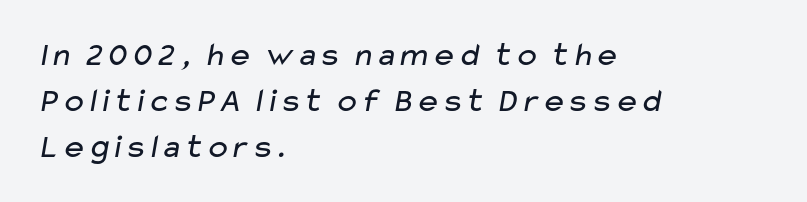
The image shows 34 px regular-weight, wide sans-serif type; set left-aligned, normal line spacing (1.36x), normal letter spacing, not underlined; low stroke contrast and a medium x-height.
